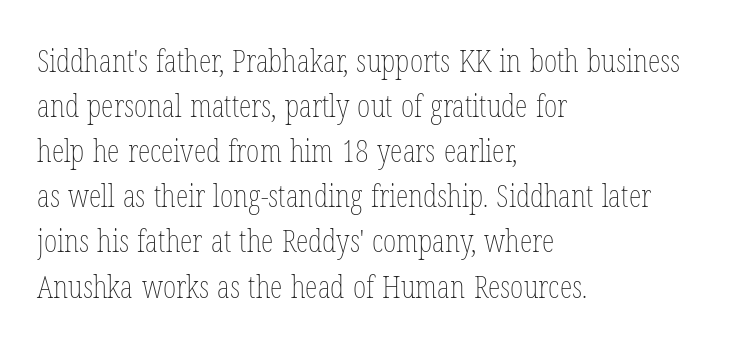
{"italic": "no", "bold": "no", "weight": "thin", "width": "condensed", "stroke_contrast": "low", "x_height": "medium", "monospaced": "no", "underline": "no", "align": "left", "line_spacing": "normal", "line_spacing_ratio": 1.41, "letter_spacing": "normal", "letter_spacing_em": 0.0, "glyph_px": 32}
